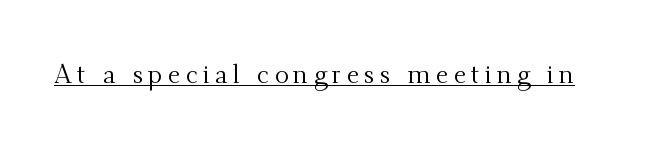
The image shows 26 px text type, upright; set unusually wide letter spacing (+0.2 em), underlined.
